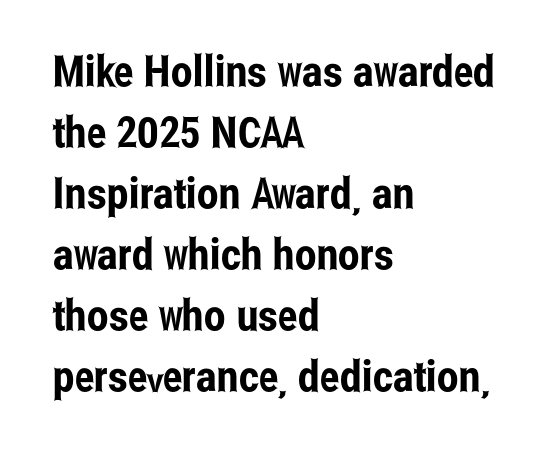
{"serif": "no", "italic": "no", "width": "condensed", "stroke_contrast": "low", "x_height": "medium", "monospaced": "no", "underline": "no", "align": "left", "line_spacing": "normal", "line_spacing_ratio": 1.42, "letter_spacing": "normal", "letter_spacing_em": 0.0, "glyph_px": 43}
